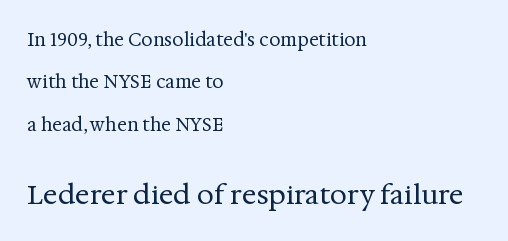
No italicization has been applied; the sample stays upright. The baseline area is clear. Caption: upper text group reduced, lower text group enlarged. The face used here is rendered with its standard letterfit. Loosely led — the rows are spread out.
